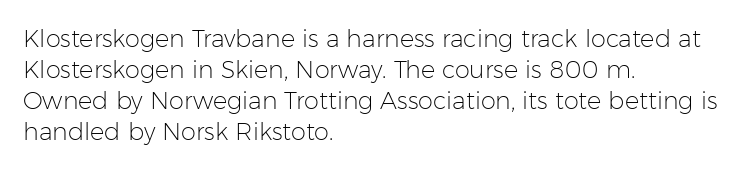
These lines keep a tight, regular rhythm from letter to letter. Notice how descenders clear the ascenders below comfortably — that's standard leading. These lines were composed using upright roman letters. One-word summary of the alignment: left. Nobody drew a line under any word here. The typesetting does not lean heavy: it is not bold.
